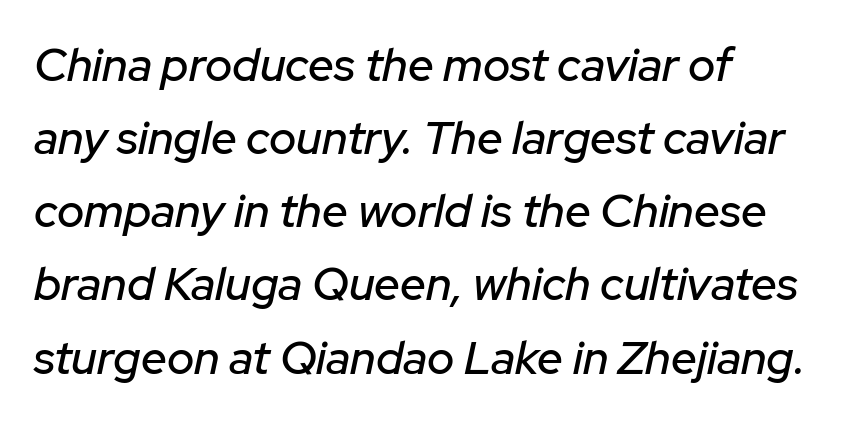
Does extra space separate the letters? No, they use regular spacing. Proportional: the letters do not fall into vertical columns. Does the leading feel generous? No, just average. Quick note: underline off. Characters are canted at an angle relative to the baseline's perpendicular.
